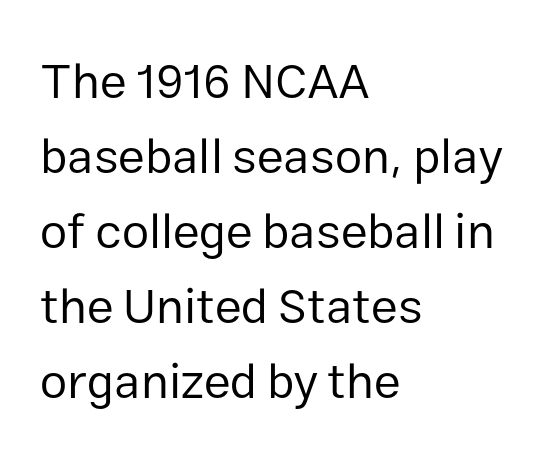
{"serif": "no", "italic": "no", "bold": "no", "weight": "regular", "width": "normal", "stroke_contrast": "low", "x_height": "medium", "monospaced": "no", "underline": "no", "align": "left", "line_spacing": "normal", "line_spacing_ratio": 1.53, "letter_spacing": "normal", "letter_spacing_em": 0.0, "glyph_px": 49}
